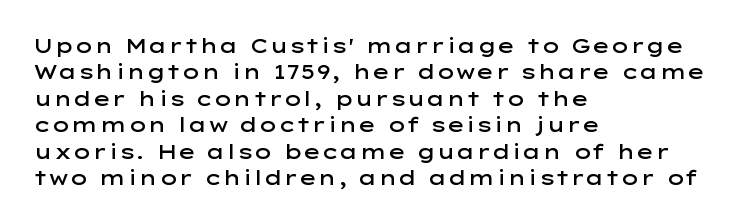
{"italic": "no", "bold": "semi", "underline": "no", "align": "left", "line_spacing": "normal", "line_spacing_ratio": 1.32, "letter_spacing": "normal", "letter_spacing_em": 0.0, "glyph_px": 20}
